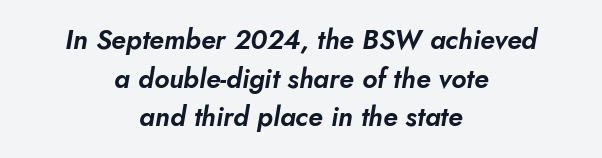
{"italic": "yes", "lean": "right", "slant_degrees": 10, "underline": "no", "align": "center", "line_spacing": "normal", "line_spacing_ratio": 1.43, "letter_spacing": "normal", "letter_spacing_em": 0.0, "glyph_px": 27}
